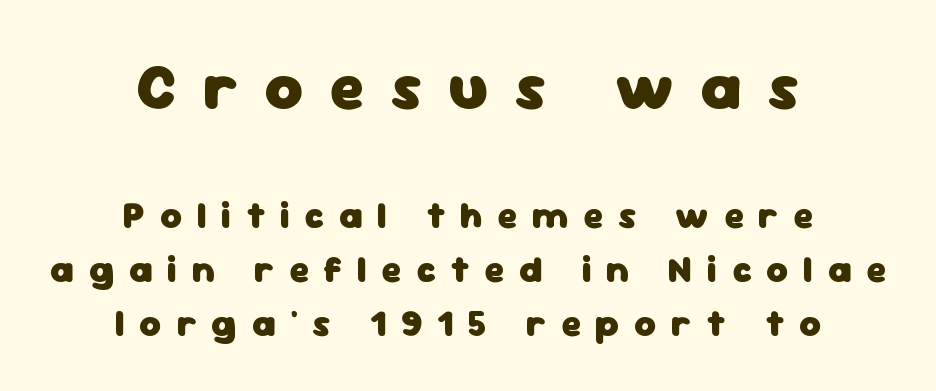
The image shows 65 px heavy sans-serif type, upright; set centered, normal line spacing (1.46x), unusually wide letter spacing (+0.4 em), not underlined; the first (top) block is 1.76x larger; low stroke contrast and a medium x-height.
